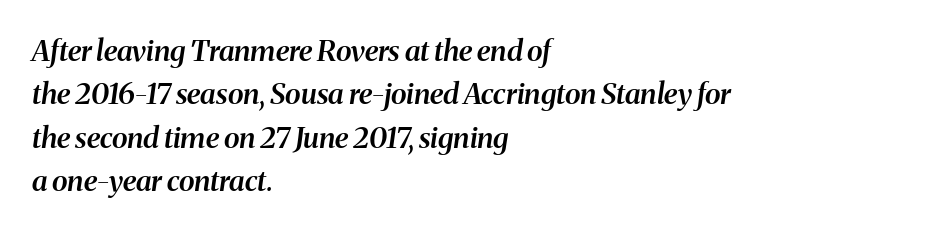
This rendering leaves character spacing at its baseline value. The face used here is proportionally spaced, like ordinary book or web type. Does the copy run flush right? No — it runs flush left. Anything drawn beneath the words? Only blank space.
